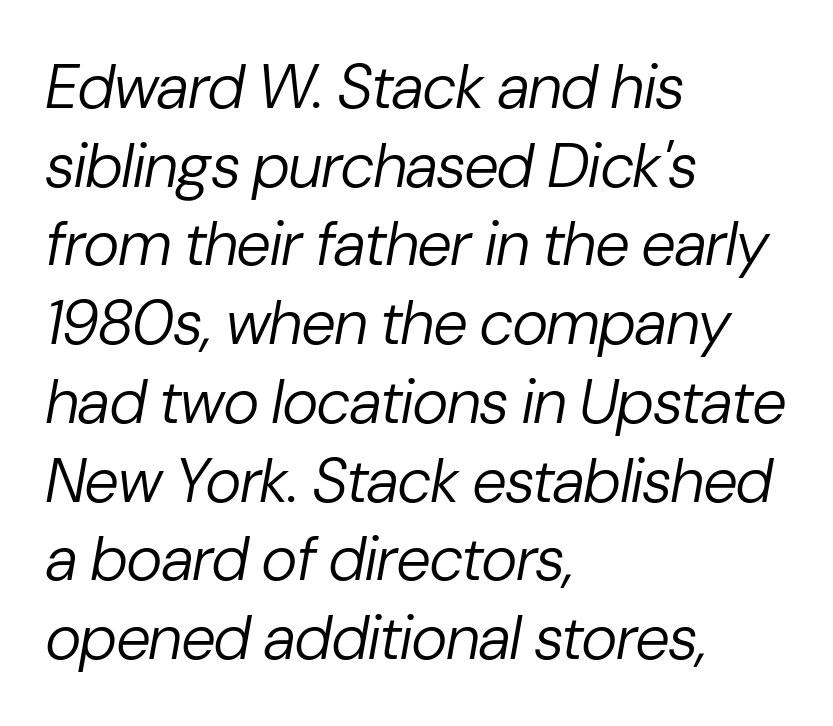
This rendering uses left alignment, leaving the right contour irregular. Nobody touched the tracking dial on this one. Quick note: italic. Each letter keeps its own natural width here, so spacing adapts to shape. Quick note: interline space is typical.
